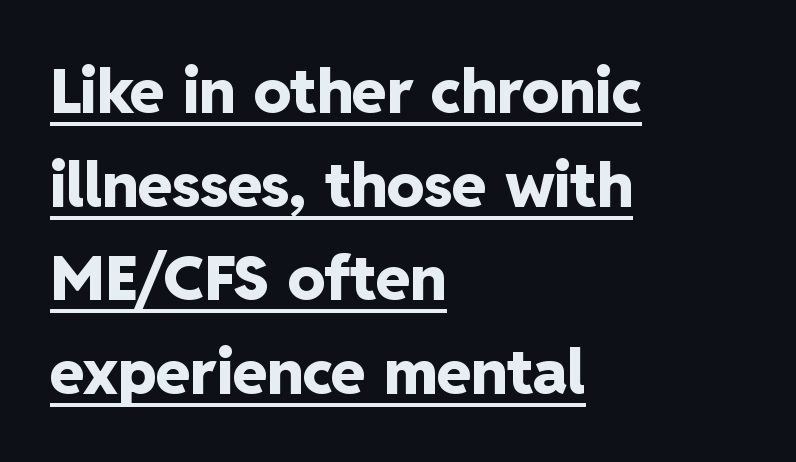
{"serif": "no", "italic": "no", "bold": "yes", "weight": "heavy", "width": "normal", "stroke_contrast": "low", "x_height": "medium", "monospaced": "no", "underline": "yes", "align": "left", "line_spacing": "normal", "line_spacing_ratio": 1.51, "letter_spacing": "normal", "letter_spacing_em": 0.0, "glyph_px": 62}
